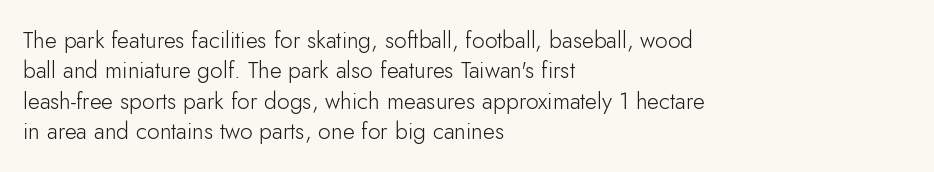
The space directly below the letters is spotless. Caption: standard tracking, unaltered. Vertically, the passage feels balanced, rows spaced as you'd expect. Does the lettering tilt? It doesn't — this is upright.
